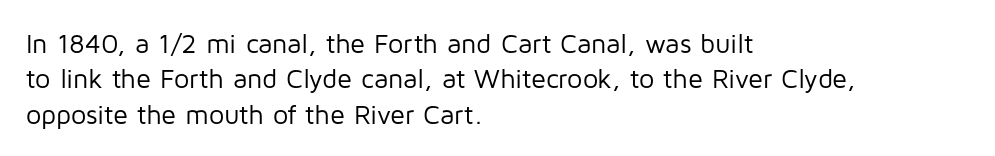
Line beginnings align vertically; line endings do not. The typography opts for an upright posture over an oblique one. Baseline-to-baseline distance is the conventional proportion of letter height. The characters are drawn with everyday or finer stroke widths. Here the glyphs are tracked normally, forming tight word shapes.
